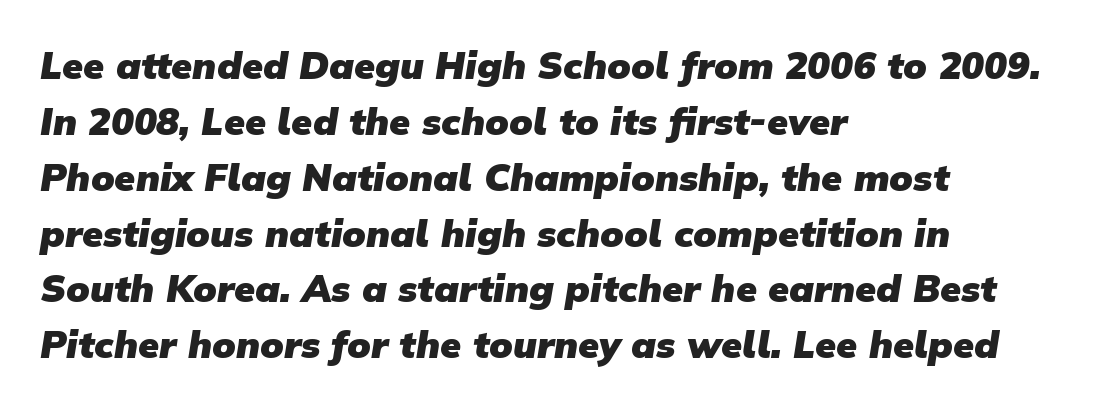
The image shows 38 px heavy sans-serif type; set left-aligned, normal line spacing (1.47x), normal letter spacing, not underlined; low stroke contrast and a medium x-height.
